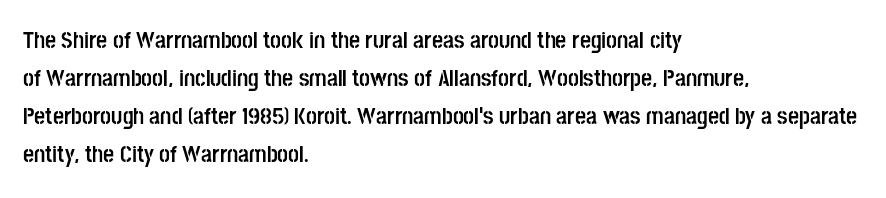
Q: Is the text bold? A: Yes.
Q: Is the text italic (slanted)? A: No, it is upright.
Q: Is the text underlined? A: No.
Q: How is the paragraph aligned? A: Left-aligned.
Q: Is the spacing between letters normal or unusually wide? A: Normal.
Q: Is the spacing between lines tight, normal or loose? A: Normal.
